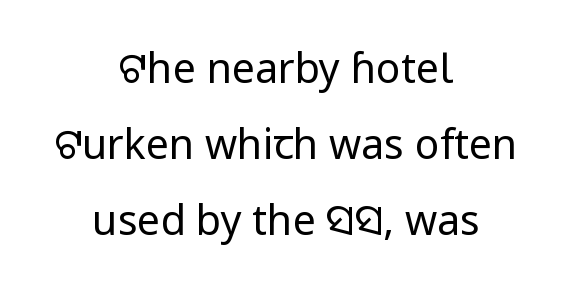
{"serif": "no", "italic": "no", "bold": "no", "weight": "regular", "width": "normal", "stroke_contrast": "low", "x_height": "medium", "monospaced": "no", "underline": "no", "align": "center", "line_spacing_ratio": 1.85, "letter_spacing": "normal", "letter_spacing_em": 0.0, "glyph_px": 41}
